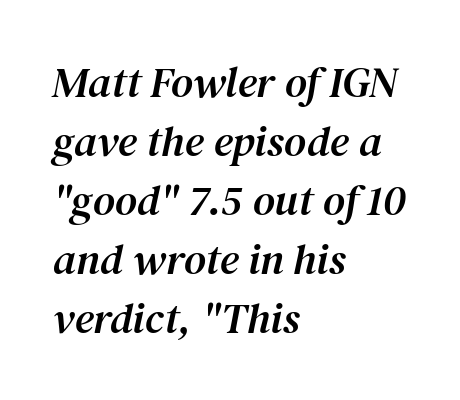
The image shows 43 px serif type, italic (leaning right); set left-aligned, normal line spacing (1.37x), normal letter spacing, not underlined; medium stroke contrast and a medium x-height.
